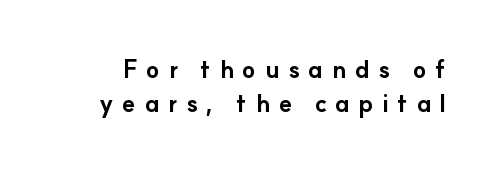
The gap between lines stays unmarked. Italic? Not at all — the glyphs are vertical. The tracking jumps out immediately: characters are airy and widely separated. Does the leading feel generous? No, just average. What weight is shown? A full bold with thick strokes.
